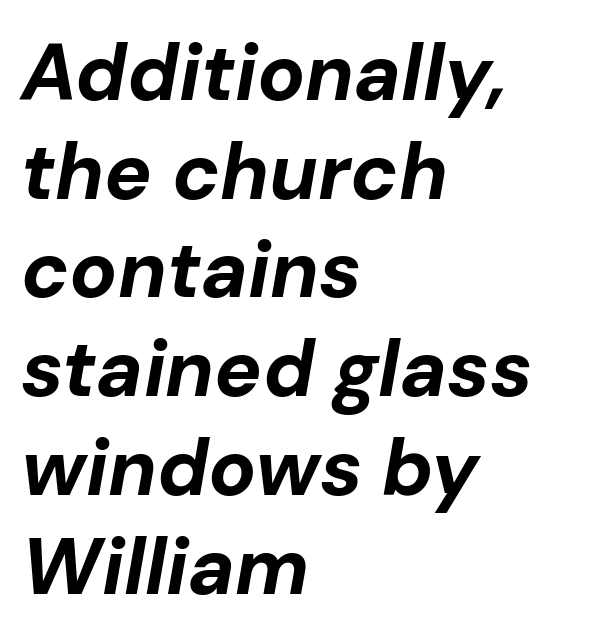
The image shows 79 px bold type, italic (leaning right); set left-aligned, normal line spacing (1.25x), normal letter spacing, not underlined; low stroke contrast and a medium x-height.
